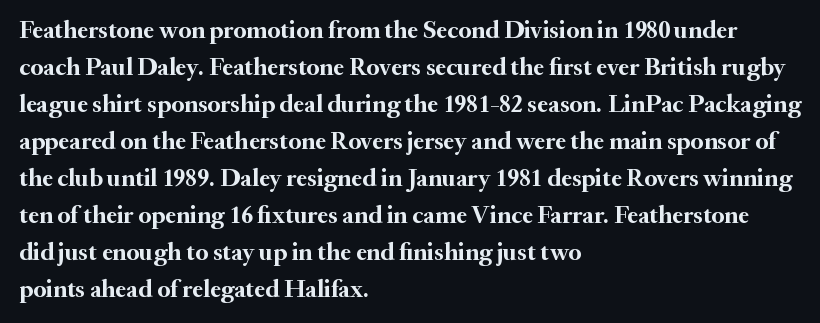
{"italic": "no", "bold": "yes", "underline": "no", "align": "left", "line_spacing": "normal", "line_spacing_ratio": 1.48, "letter_spacing": "normal", "letter_spacing_em": 0.0, "glyph_px": 25}
